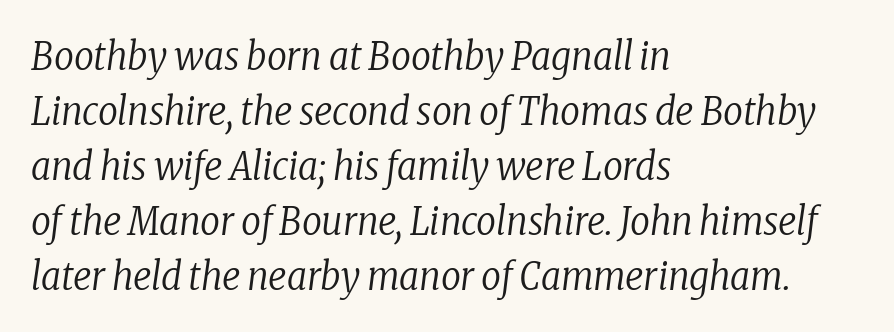
The image shows 39 px regular-weight, condensed serif type, italic (leaning right); set left-aligned, normal line spacing (1.41x), normal letter spacing, not underlined; low stroke contrast and a medium x-height.
